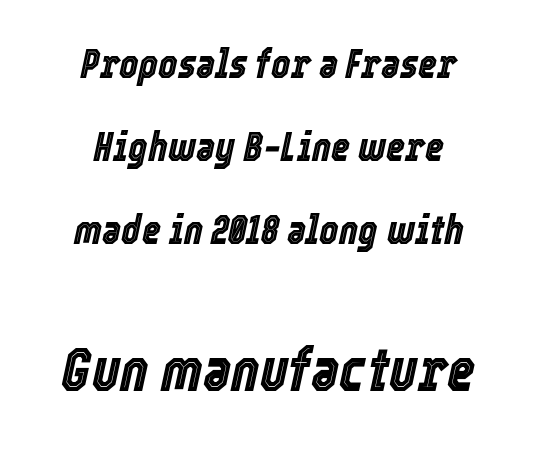
{"italic": "yes", "lean": "right", "slant_degrees": 12, "width": "condensed", "x_height": "medium", "monospaced": "no", "underline": "no", "align": "center", "line_spacing": "loose", "line_spacing_ratio": 2.03, "letter_spacing": "normal", "letter_spacing_em": 0.0, "larger_block": "second", "size_ratio": 1.49, "glyph_px": 61}
